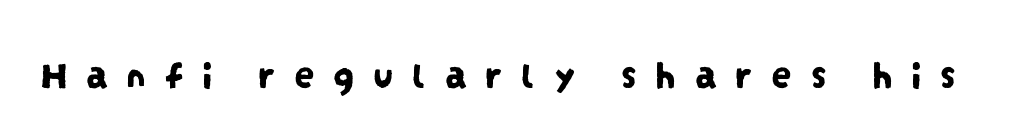
{"serif": "no", "width": "condensed", "stroke_contrast": "low", "x_height": "large", "monospaced": "no", "underline": "no", "letter_spacing": "wide", "letter_spacing_em": 0.44, "glyph_px": 41}
